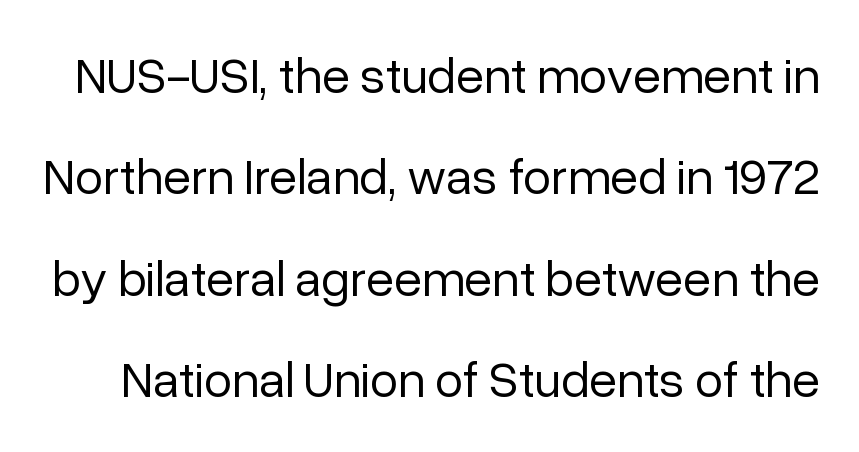
Q: Is the text bold? A: No.
Q: Is the text italic (slanted)? A: No, it is upright.
Q: Is the typeface a serif or a sans-serif typeface? A: Sans-serif.
Q: Is the text underlined? A: No.
Q: Is the spacing between letters normal or unusually wide? A: Normal.
Q: Is the spacing between lines tight, normal or loose? A: Loose.
Q: Width (condensed, normal, or wide)? A: Normal.
Q: Stroke contrast? A: Low.
Q: x-height? A: Medium.
Q: Monospaced? A: No.
